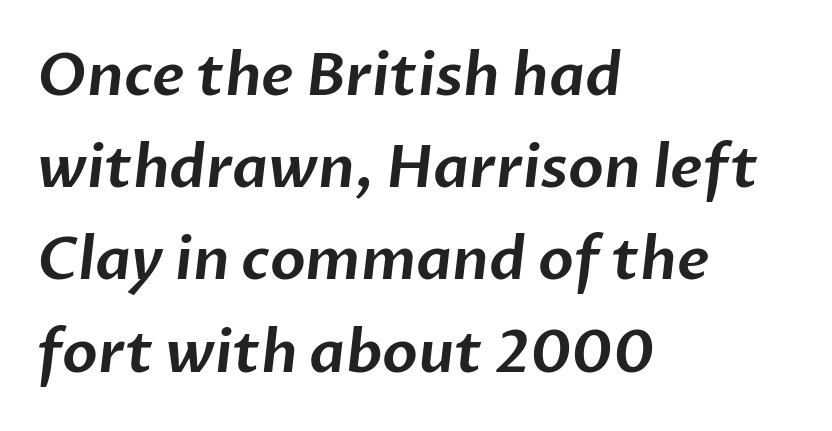
The image shows 58 px sans-serif type; set left-aligned, normal line spacing (1.59x), normal letter spacing, not underlined; low stroke contrast and a medium x-height.
